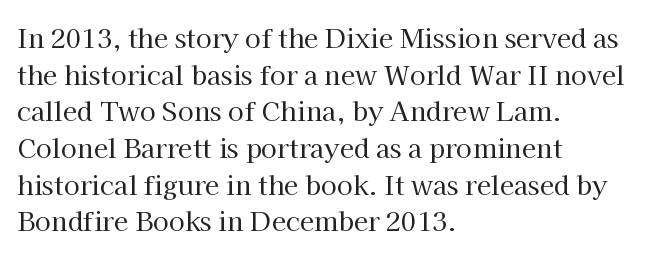
The image shows 26 px text type, upright; set left-aligned, normal line spacing (1.41x), normal letter spacing, not underlined.
